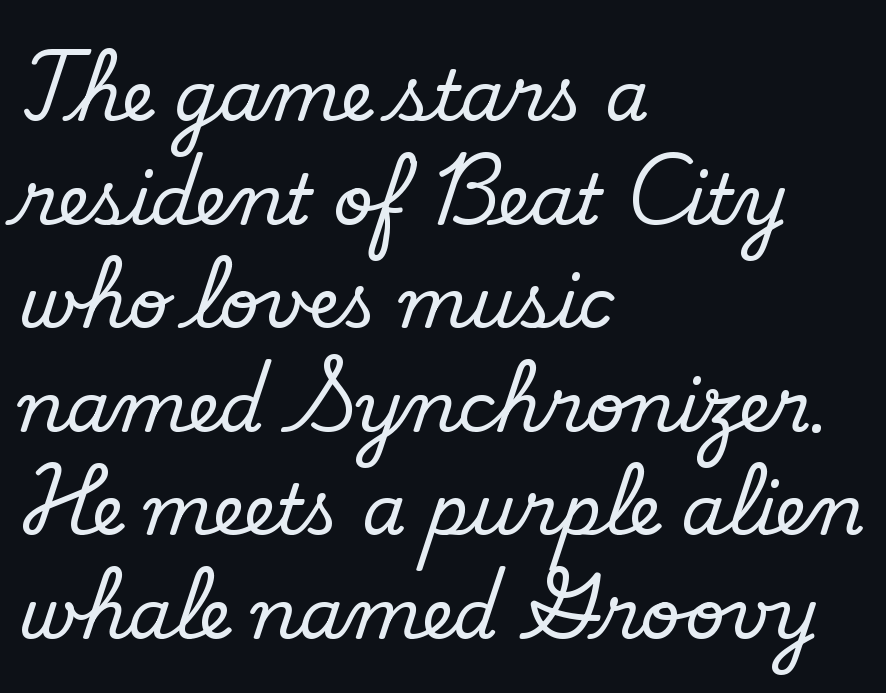
Q: Is the text bold? A: No.
Q: Is the typeface a serif or a sans-serif typeface? A: Sans-serif.
Q: Is the text underlined? A: No.
Q: How is the paragraph aligned? A: Left-aligned.
Q: Is the spacing between letters normal or unusually wide? A: Normal.
Q: Is the spacing between lines tight, normal or loose? A: Normal.
Q: Width (condensed, normal, or wide)? A: Normal.
Q: Stroke contrast? A: Low.
Q: x-height? A: Small.
Q: Monospaced? A: No.
